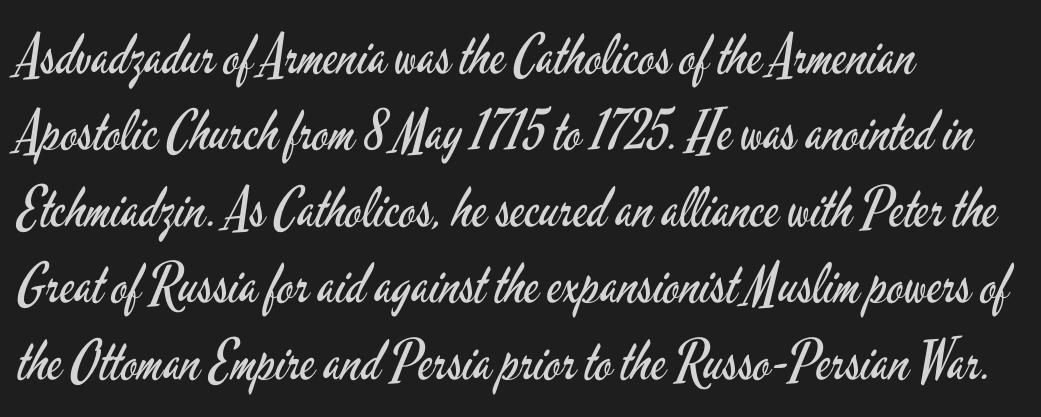
Letters have the restrained weight of plain body copy at most. The typeface chosen for these lines omits serifs. The leading is moderate, giving the passage an even texture. This rendering features lettering with no underline.
